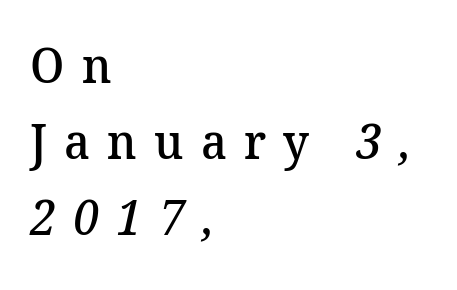
Horizontally, the lines are justified to the leading edge only. Clear beneath every line of the passage. Here the designer chose a conventional face with non-uniform glyph widths. Letterform terminals end in serifs throughout the passage. Strokes here are thickened, but only to semibold level. Honestly, the letter spacing is so wide it's the main thing you notice.
